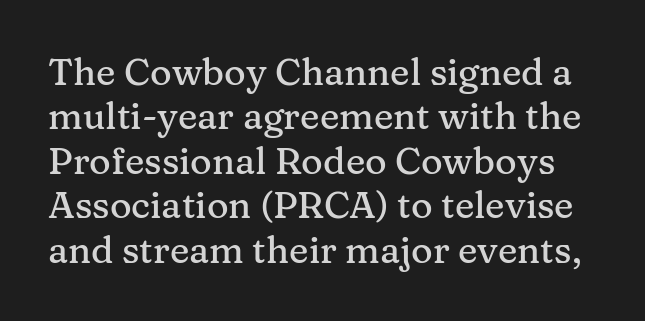
Q: Is the text italic (slanted)? A: No, it is upright.
Q: Is the typeface a serif or a sans-serif typeface? A: Serif.
Q: Is the text underlined? A: No.
Q: Is the spacing between letters normal or unusually wide? A: Normal.
Q: Width (condensed, normal, or wide)? A: Normal.
Q: Stroke contrast? A: Medium.
Q: x-height? A: Medium.
Q: Monospaced? A: No.
